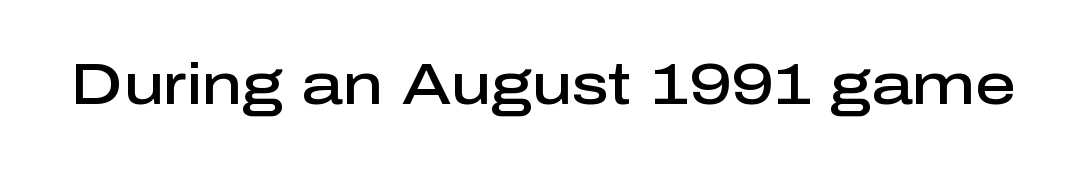
The image shows 57 px semibold sans-serif type, upright; set normal letter spacing, not underlined; low stroke contrast and a medium x-height.
